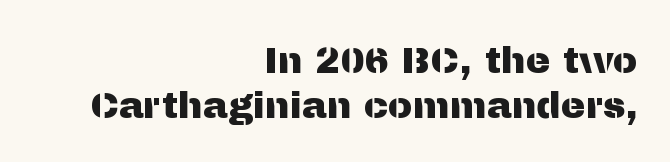
Serif or sans? Sans — the stroke terminals are bare. Anything drawn beneath the words? Only blank space. The text block is weighted toward the right margin, trailing off unevenly leftward. Proportional: the letters do not fall into vertical columns.
